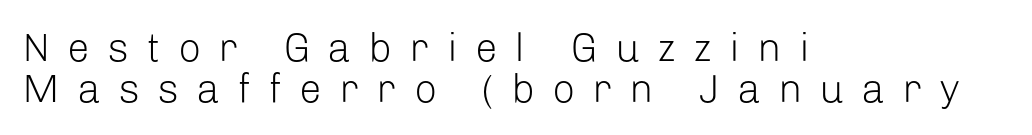
{"serif": "no", "italic": "no", "bold": "no", "weight": "light", "width": "normal", "stroke_contrast": "low", "x_height": "medium", "monospaced": "no", "underline": "no", "align": "left", "line_spacing": "tight", "line_spacing_ratio": 1.02, "letter_spacing": "wide", "letter_spacing_em": 0.44, "glyph_px": 40}
